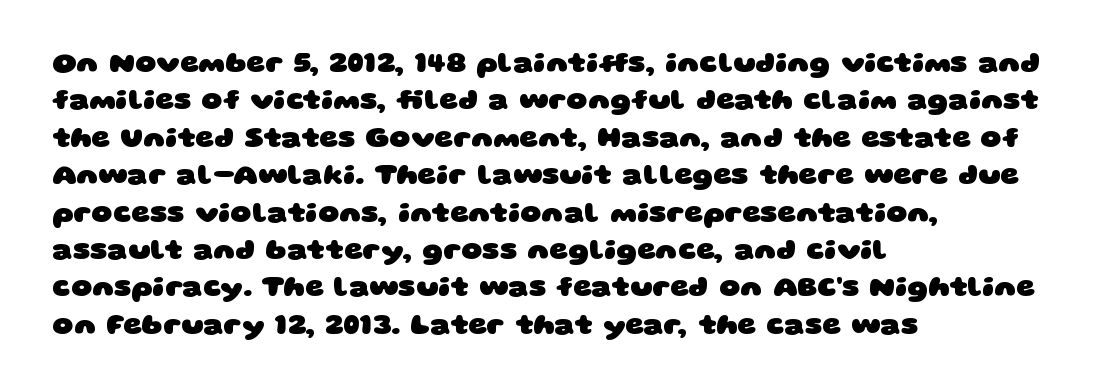
{"serif": "no", "bold": "yes", "weight": "heavy", "width": "wide", "stroke_contrast": "low", "x_height": "large", "monospaced": "no", "underline": "no", "align": "left", "line_spacing": "normal", "line_spacing_ratio": 1.29, "letter_spacing": "normal", "letter_spacing_em": 0.0, "glyph_px": 29}
